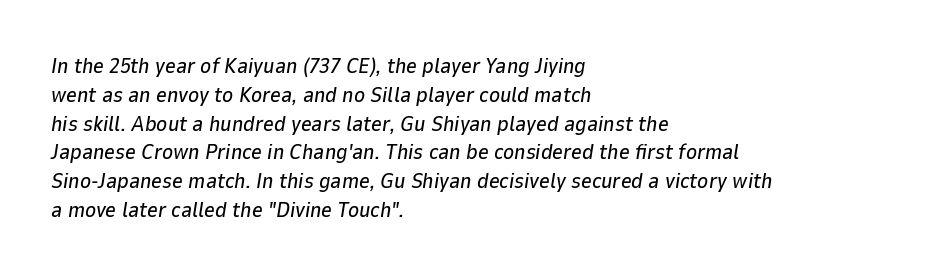
The image shows 21 px text type, italic (leaning right); set left-aligned, normal line spacing (1.37x), normal letter spacing, not underlined.
